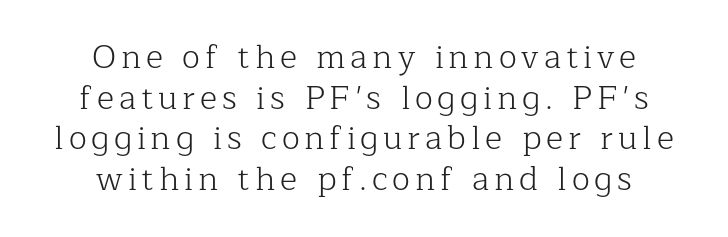
Q: Is the text bold? A: No.
Q: Is the text italic (slanted)? A: No, it is upright.
Q: Is the typeface a serif or a sans-serif typeface? A: Serif.
Q: Is the text underlined? A: No.
Q: How is the paragraph aligned? A: Centered.
Q: Width (condensed, normal, or wide)? A: Normal.
Q: Stroke contrast? A: Low.
Q: x-height? A: Medium.
Q: Monospaced? A: No.
